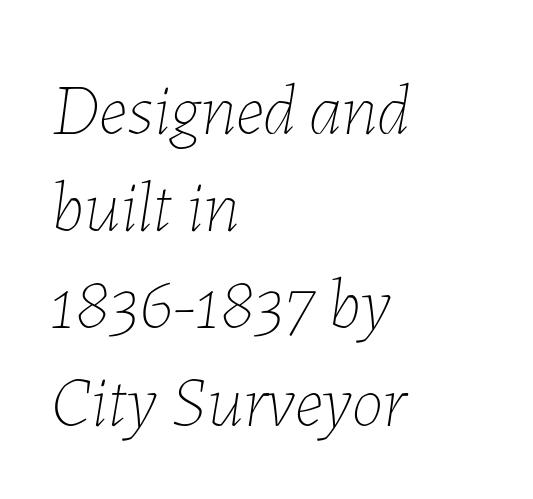
{"italic": "yes", "lean": "right", "slant_degrees": 7, "bold": "no", "weight": "thin", "width": "normal", "stroke_contrast": "low", "x_height": "medium", "monospaced": "no", "underline": "no", "align": "left", "line_spacing": "normal", "line_spacing_ratio": 1.35, "letter_spacing": "normal", "letter_spacing_em": 0.0, "glyph_px": 72}
